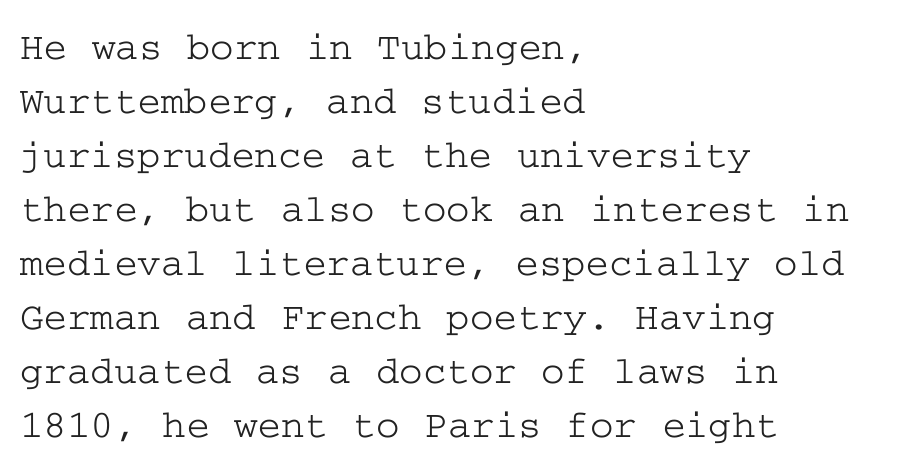
Q: Is the text italic (slanted)? A: No, it is upright.
Q: Is the typeface a serif or a sans-serif typeface? A: Serif.
Q: Is the text underlined? A: No.
Q: How is the paragraph aligned? A: Left-aligned.
Q: Is the spacing between letters normal or unusually wide? A: Normal.
Q: Is the spacing between lines tight, normal or loose? A: Normal.
Q: Width (condensed, normal, or wide)? A: Wide.
Q: Stroke contrast? A: Low.
Q: x-height? A: Medium.
